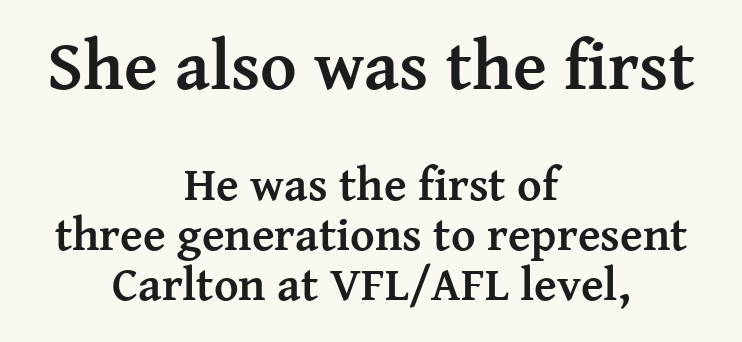
{"serif": "yes", "italic": "no", "bold": "yes", "weight": "semibold", "width": "normal", "stroke_contrast": "medium", "x_height": "medium", "monospaced": "no", "underline": "no", "align": "center", "line_spacing": "tight", "line_spacing_ratio": 1.07, "letter_spacing": "normal", "letter_spacing_em": 0.0, "larger_block": "first", "size_ratio": 1.49, "glyph_px": 70}
